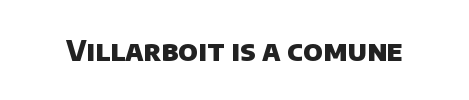
{"serif": "no", "bold": "yes", "weight": "heavy", "width": "normal", "stroke_contrast": "low", "x_height": "large", "monospaced": "no", "underline": "no", "letter_spacing": "normal", "letter_spacing_em": 0.0, "glyph_px": 28}
